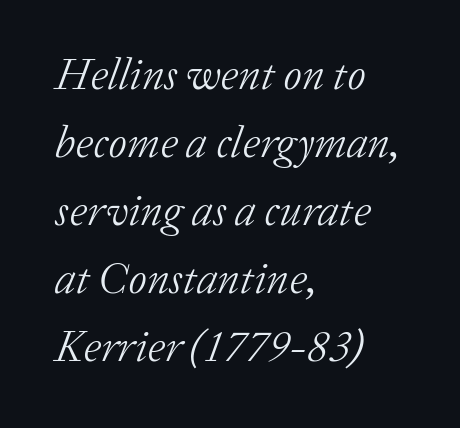
The image shows 45 px light serif type, italic (leaning right); set left-aligned, normal line spacing (1.51x), normal letter spacing, not underlined; low stroke contrast and a medium x-height.
